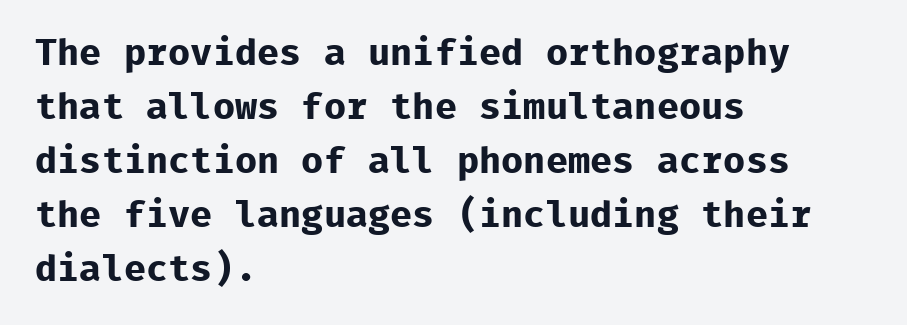
The image shows 37 px bold sans-serif type, upright, monospaced; set left-aligned, normal line spacing (1.46x), normal letter spacing, not underlined; low stroke contrast and a medium x-height.
